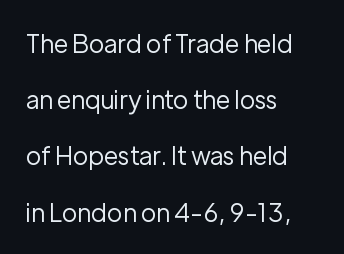
{"italic": "no", "bold": "no", "underline": "no", "align": "left", "line_spacing": "loose", "line_spacing_ratio": 2.25, "letter_spacing": "normal", "letter_spacing_em": 0.0, "glyph_px": 25}
